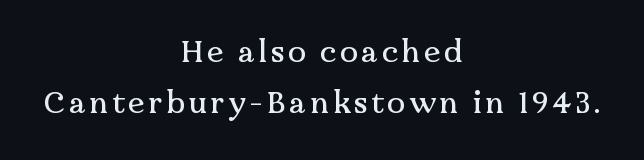
Tall strokes in this sample are plumb rather than angled. This rendering employs a face with finishing strokes, i.e., a serif. Character widths vary here, with narrow letters taking less room than wide ones. The space directly below the letters is spotless.
